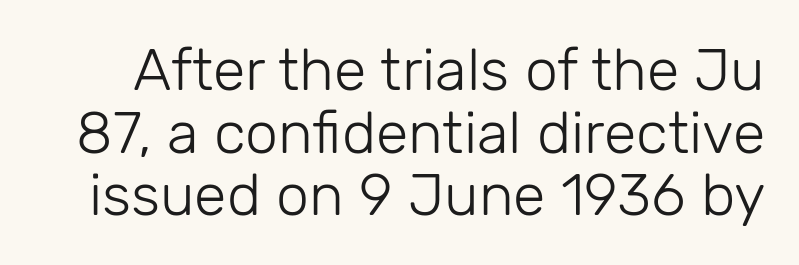
The specimen reads as upright at a glance. Do the characters align in a grid? No, the font is proportional. Words float on clear page, feet unadorned. Characters follow at the spacing the type designer built in. The face looks like a standard text weight, possibly lighter. Regarding serifs, this sample does without them.
